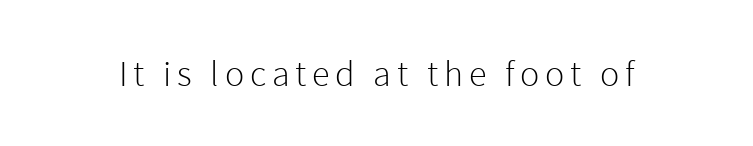
Q: Is the text bold? A: No.
Q: Is the text italic (slanted)? A: No, it is upright.
Q: Is the typeface a serif or a sans-serif typeface? A: Sans-serif.
Q: Is the text underlined? A: No.
Q: Width (condensed, normal, or wide)? A: Normal.
Q: x-height? A: Medium.
Q: Monospaced? A: No.
